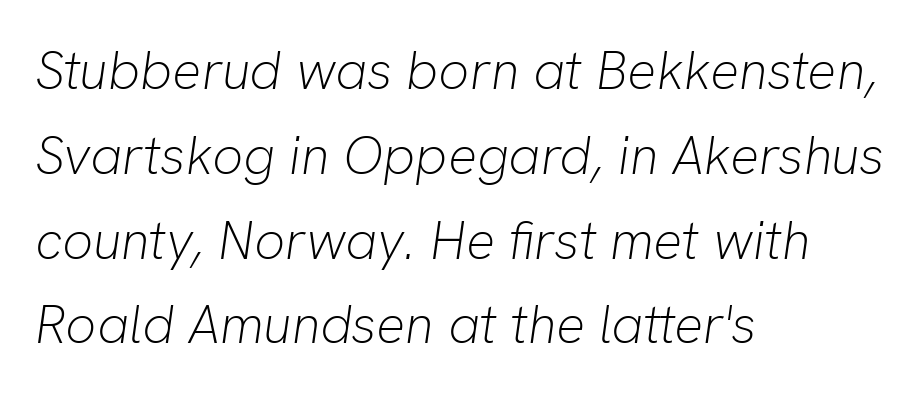
{"italic": "yes", "lean": "right", "slant_degrees": 8, "bold": "no", "weight": "light", "width": "normal", "stroke_contrast": "low", "x_height": "medium", "monospaced": "no", "underline": "no", "align": "left", "line_spacing": "normal", "line_spacing_ratio": 1.57, "letter_spacing": "normal", "letter_spacing_em": 0.0, "glyph_px": 54}
